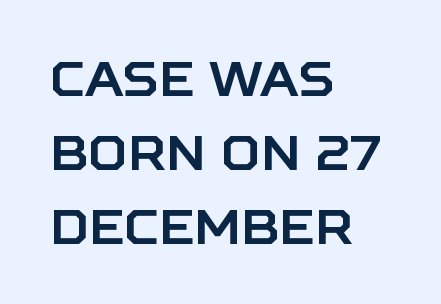
The face used here is proportionally spaced, like ordinary book or web type. Unlike italic type, these characters show no tilt at all. Regarding serifs, this sample does without them. The rows are spaced the way most documents space them. You could call the tracking neutral — neither tight nor loose.
